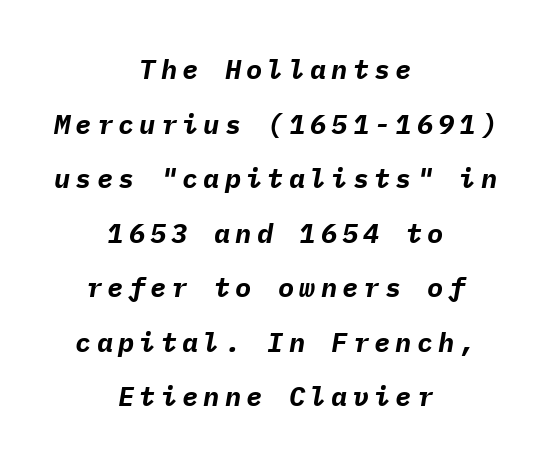
Airy leading. An italicized treatment has been applied to the whole sample. Check the space under the baseline: it is left empty. Strokes here are thick enough to call this a true bold. If you folded the block vertically in half, each line would mirror itself in length.
